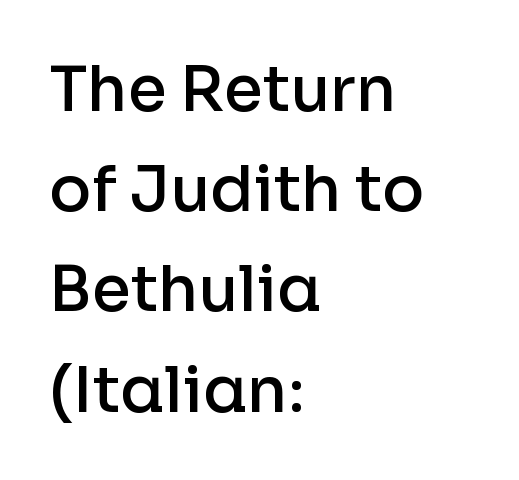
{"serif": "no", "italic": "no", "bold": "semi", "weight": "semibold", "width": "normal", "stroke_contrast": "low", "x_height": "medium", "monospaced": "no", "underline": "no", "align": "left", "line_spacing": "normal", "line_spacing_ratio": 1.59, "letter_spacing": "normal", "letter_spacing_em": 0.0, "glyph_px": 63}
